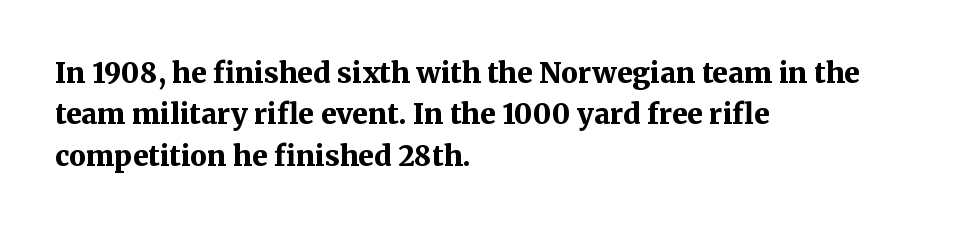
Here the designer chose a conventional face with non-uniform glyph widths. The specimen reads as upright at a glance. Observe the ordinary spacing: letters are neighbours, not strangers. Summary of weight: heavy, a full bold. Underline: absent. Little horizontal feet cap the strokes, marking this as serif type.
